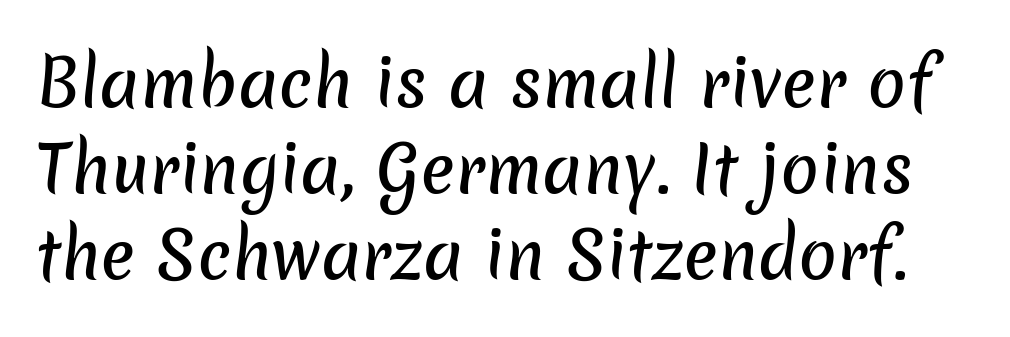
Reading down the column, the eye jumps a familiar distance to each next line. I'd call this a sans setting — the letters go barefoot. Tracking here is standard; glyphs follow each other at the usual distance. Words float on clear page, feet unadorned. The face used here is proportionally spaced, like ordinary book or web type.
